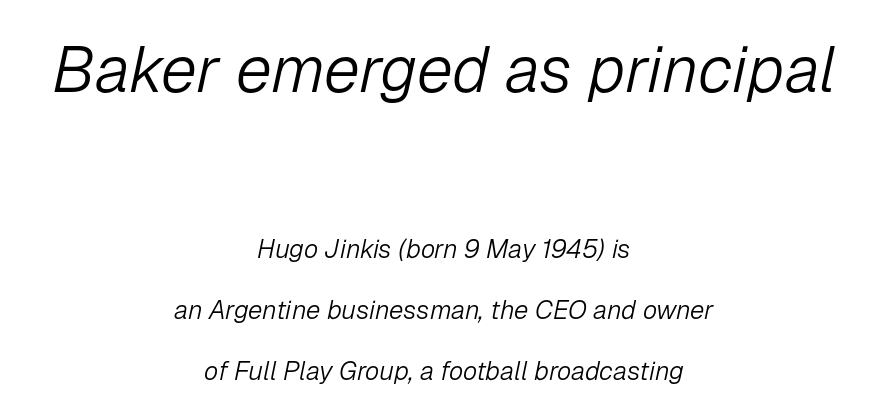
The image shows 65 px light type, italic (leaning right); set centered, loose line spacing (2.35x), normal letter spacing, not underlined; the first (top) block is 2.5x larger; low stroke contrast and a medium x-height.
